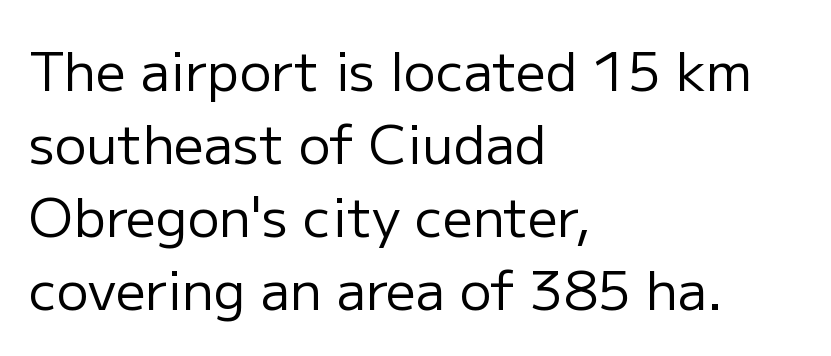
The image shows 53 px regular-weight sans-serif type, upright; set left-aligned, normal line spacing (1.38x), normal letter spacing, not underlined; low stroke contrast and a medium x-height.
